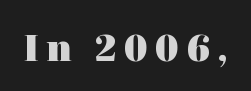
In terms of weight, the rendering is a true, heavy bold. Posture: vertical. Looks like regular typesetting: each glyph gets only the width it needs. Serifs: yes, visible at the terminals of the letterforms.
